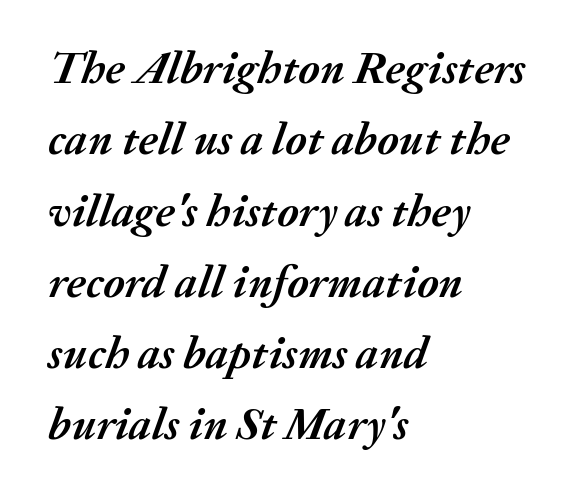
The image shows 46 px semibold type, italic (leaning right); set left-aligned, normal line spacing (1.55x), normal letter spacing, not underlined; medium stroke contrast and a medium x-height.
